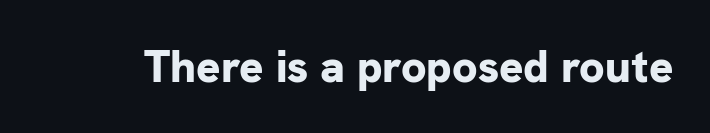
{"serif": "no", "italic": "no", "bold": "yes", "weight": "bold", "width": "normal", "stroke_contrast": "low", "x_height": "medium", "monospaced": "no", "underline": "no", "letter_spacing": "normal", "letter_spacing_em": 0.0, "glyph_px": 45}
